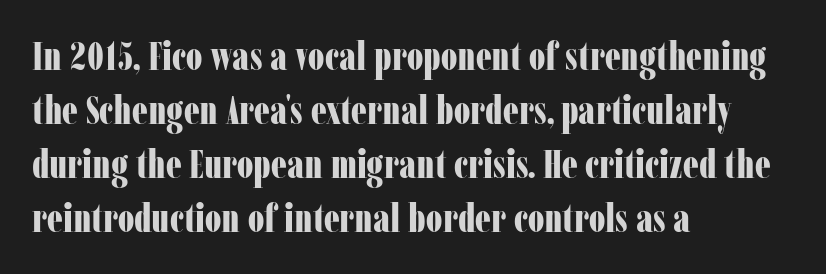
Does the type have serifs? Yes, each stem ends in a small foot. Summary of weight: heavy, a full bold. The letters stand upright; this is a roman face. The letters advance in unequal steps, a hallmark of proportional type. Reading down the column, the eye jumps a familiar distance to each next line. Unmarked baselines from the first word to the last.
